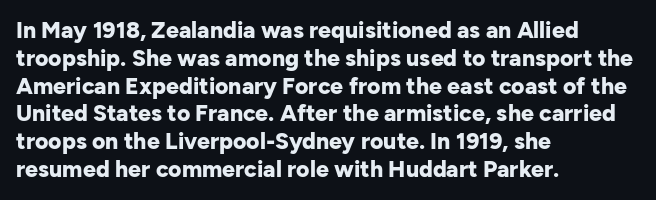
{"italic": "no", "bold": "yes", "underline": "no", "align": "left", "line_spacing_ratio": 1.21, "letter_spacing": "normal", "letter_spacing_em": 0.0, "glyph_px": 23}
